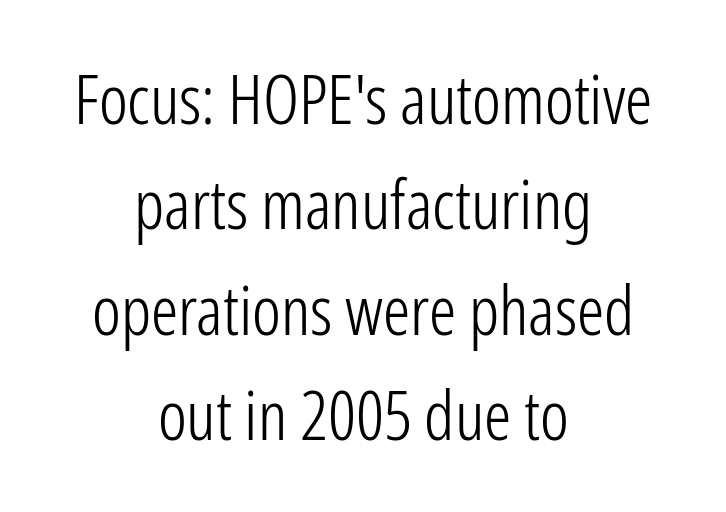
Looks like regular typesetting: each glyph gets only the width it needs. Weight: in the light-to-regular range. A centered setting, common on invitations and titles, is used for this passage. Serifs: no, the terminals of the letterforms are clean. Characters remain perfectly vertical along every line. These lines sit exactly where default settings would place them.
